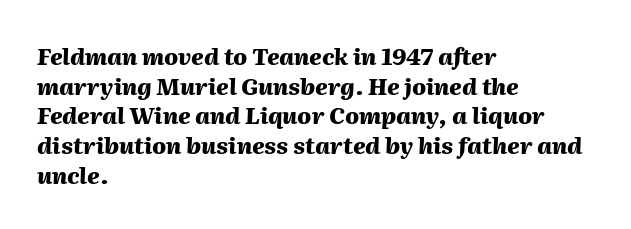
The image shows 23 px bold type, italic (leaning right); set left-aligned, normal line spacing (1.29x), normal letter spacing, not underlined.
